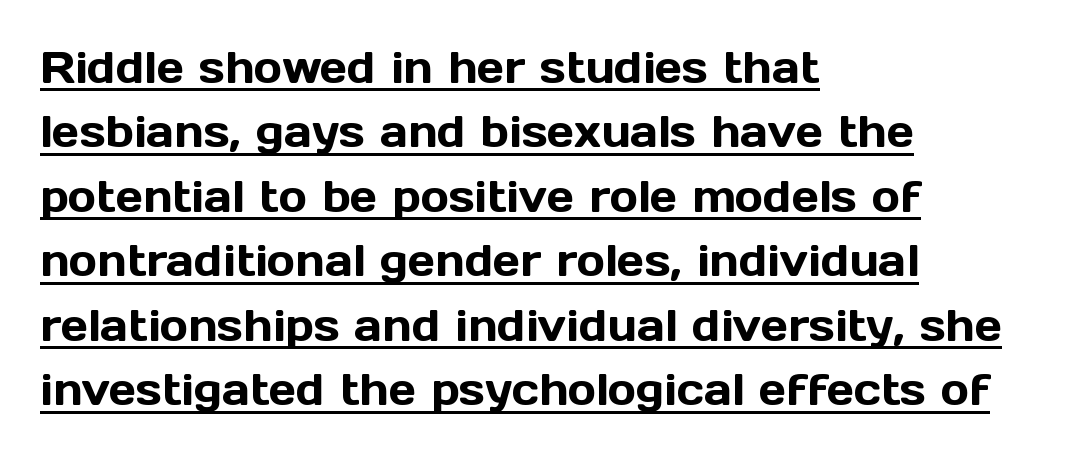
Summary of vertical rhythm: regular, with standard interline spacing. You could not count columns in this text — the font is proportionally spaced. The rendered words wear a rule along their underside. A classic flush-left, rag-right setting is used for this passage.
